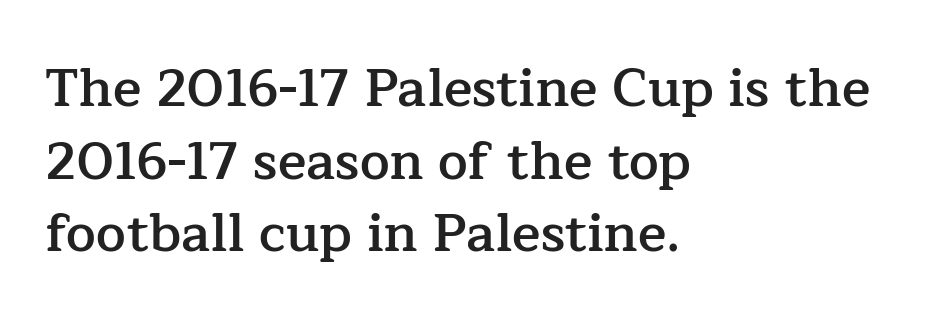
Q: Is the text bold? A: Semi-bold.
Q: Is the text italic (slanted)? A: No, it is upright.
Q: Is the typeface a serif or a sans-serif typeface? A: Serif.
Q: Is the text underlined? A: No.
Q: How is the paragraph aligned? A: Left-aligned.
Q: Is the spacing between letters normal or unusually wide? A: Normal.
Q: Is the spacing between lines tight, normal or loose? A: Normal.
Q: Width (condensed, normal, or wide)? A: Normal.
Q: Stroke contrast? A: Low.
Q: x-height? A: Medium.
Q: Monospaced? A: No.
